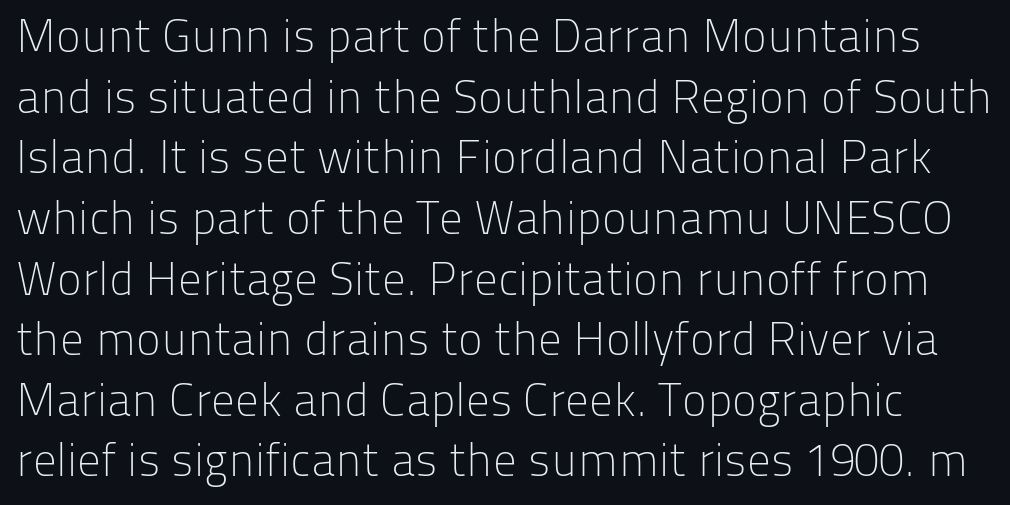
{"serif": "no", "italic": "no", "bold": "no", "weight": "light", "width": "normal", "stroke_contrast": "low", "x_height": "medium", "monospaced": "no", "underline": "no", "line_spacing": "normal", "line_spacing_ratio": 1.29, "letter_spacing": "normal", "letter_spacing_em": 0.0, "glyph_px": 47}
